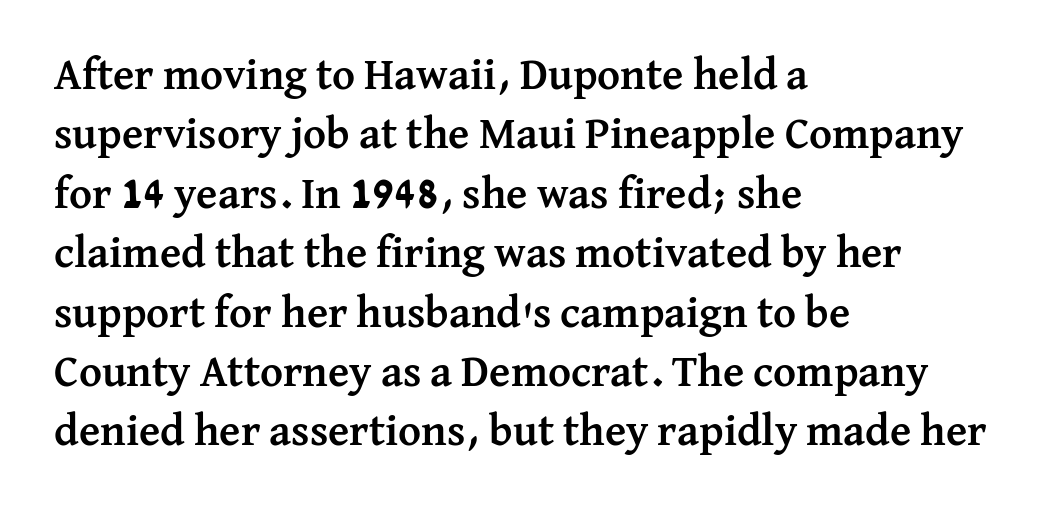
The image shows 44 px semibold serif type, upright; set left-aligned, normal line spacing (1.35x), normal letter spacing, not underlined; medium stroke contrast and a medium x-height.
